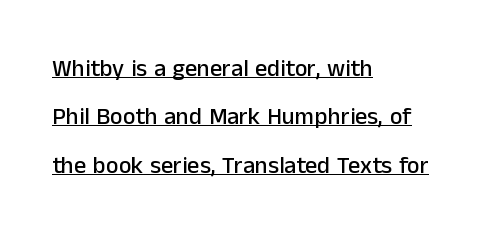
Posture: upright roman. The typesetter chose a ragged-right arrangement here. This sample uses plain, unmodified letter spacing. Notice how a bar underscores the lettering throughout. Leading: increased.
